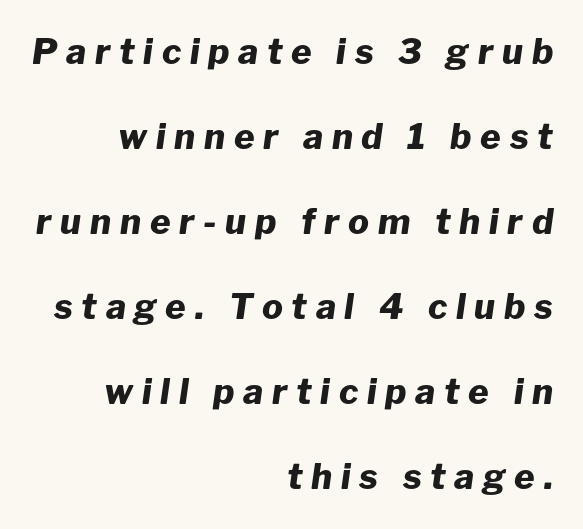
Heft: maximum for text — a bold. Any mark beneath the type? The region is blank. The passage shown leans; its letterforms are oblique. Do the characters align in a grid? No, the font is proportional. Display-style spreading of the glyphs; the letterfit is very open.
